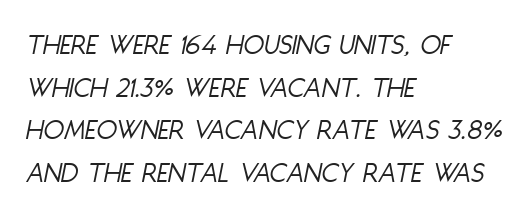
Q: Is the text bold? A: No.
Q: Is the text italic (slanted)? A: Yes, it leans right by about 11 degrees.
Q: Is the text underlined? A: No.
Q: How is the paragraph aligned? A: Left-aligned.
Q: Is the spacing between letters normal or unusually wide? A: Normal.
Q: Is the spacing between lines tight, normal or loose? A: Normal.
Q: Width (condensed, normal, or wide)? A: Condensed.
Q: Stroke contrast? A: Low.
Q: x-height? A: Large.
Q: Monospaced? A: No.
